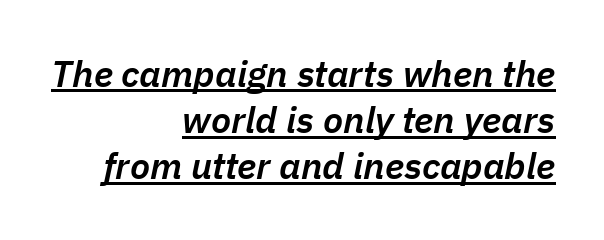
The image shows 37 px semibold type, italic (leaning right); set right-aligned, normal line spacing (1.25x), normal letter spacing, underlined; low stroke contrast and a medium x-height.
